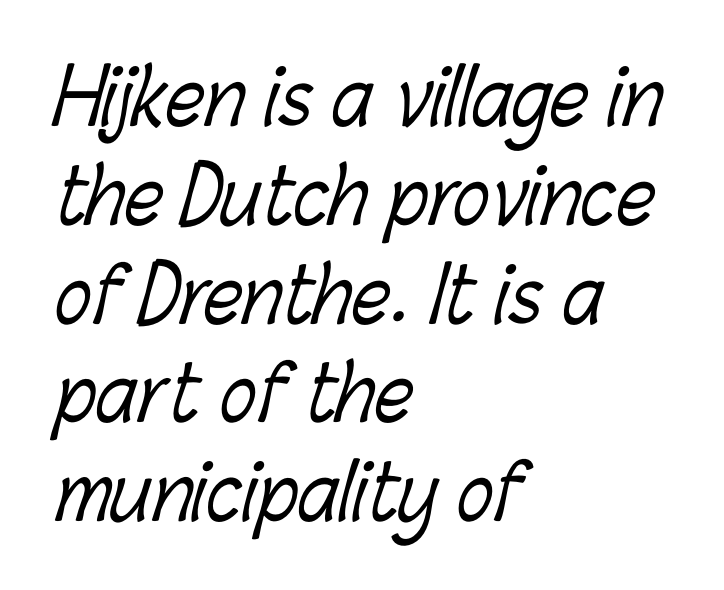
{"bold": "no", "weight": "light", "width": "condensed", "stroke_contrast": "low", "x_height": "medium", "monospaced": "no", "underline": "no", "align": "left", "line_spacing": "normal", "line_spacing_ratio": 1.3, "letter_spacing": "normal", "letter_spacing_em": 0.0, "glyph_px": 76}
